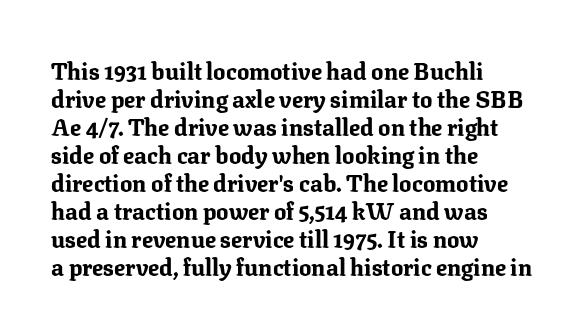
The image shows 23 px bold type, upright; set left-aligned, line spacing 1.22x, normal letter spacing, not underlined.
